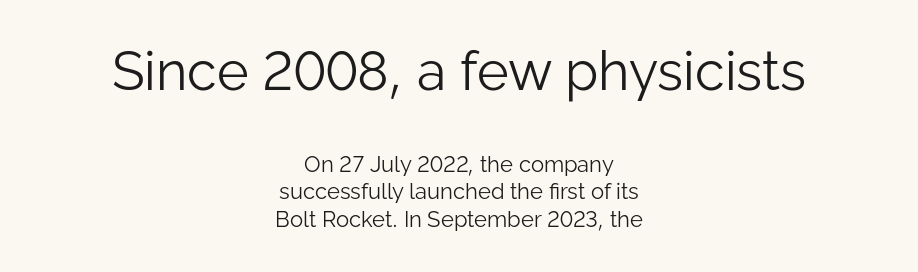
The image shows 54 px light sans-serif type, upright; set centered, normal line spacing (1.25x), normal letter spacing, not underlined; the first (top) block is 2.45x larger; low stroke contrast and a medium x-height.
